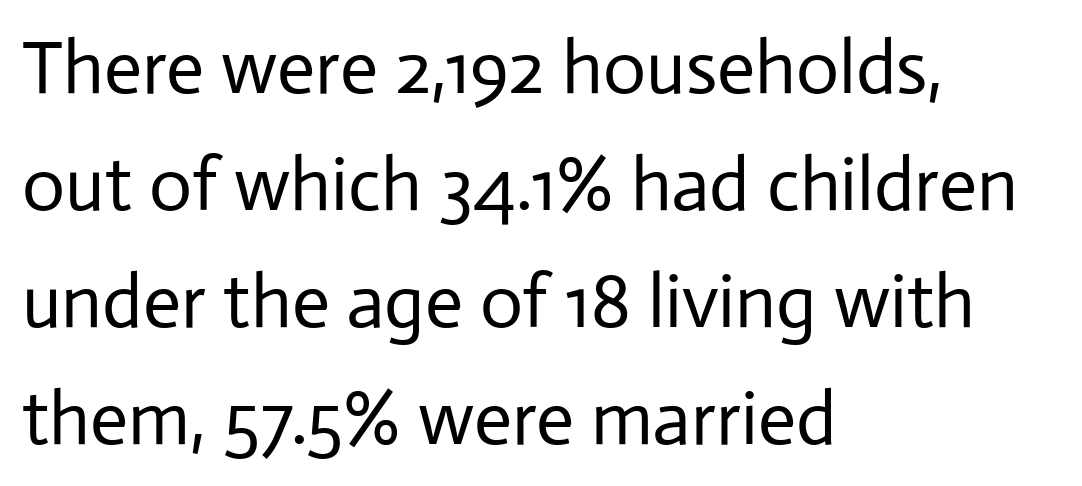
{"serif": "no", "italic": "no", "bold": "no", "weight": "regular", "width": "normal", "stroke_contrast": "low", "x_height": "medium", "monospaced": "no", "underline": "no", "align": "left", "line_spacing": "normal", "line_spacing_ratio": 1.56, "letter_spacing": "normal", "letter_spacing_em": 0.0, "glyph_px": 75}
